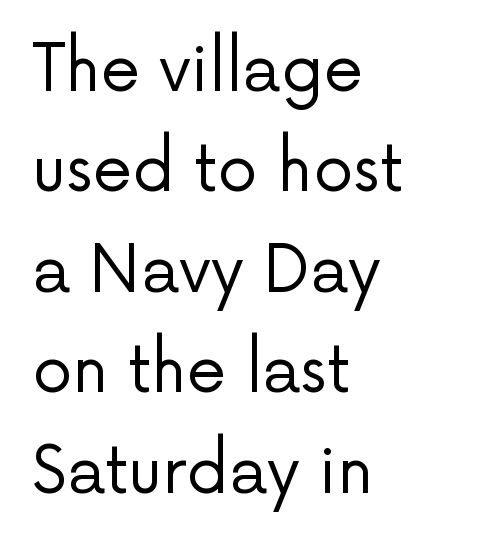
{"serif": "no", "italic": "no", "bold": "no", "weight": "regular", "width": "normal", "stroke_contrast": "low", "x_height": "medium", "monospaced": "no", "underline": "no", "align": "left", "line_spacing": "normal", "line_spacing_ratio": 1.57, "letter_spacing": "normal", "letter_spacing_em": 0.0, "glyph_px": 64}
